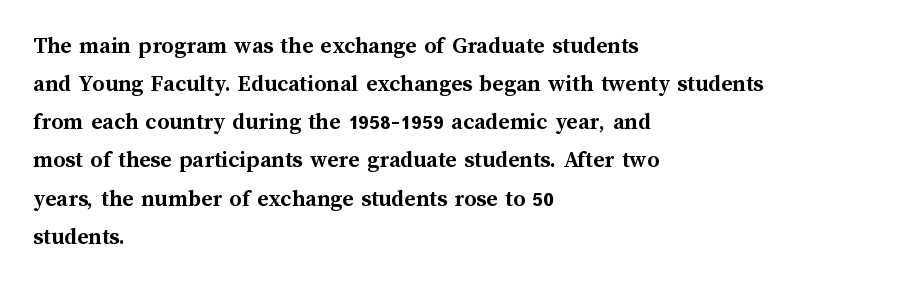
Q: Is the text bold? A: Yes.
Q: Is the text italic (slanted)? A: No, it is upright.
Q: Is the text underlined? A: No.
Q: How is the paragraph aligned? A: Left-aligned.
Q: Is the spacing between letters normal or unusually wide? A: Normal.
Q: Is the spacing between lines tight, normal or loose? A: Normal.
